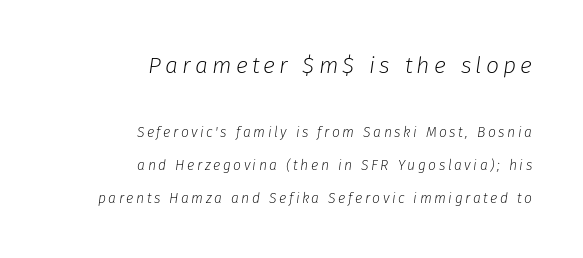
{"italic": "yes", "lean": "right", "slant_degrees": 8, "bold": "no", "underline": "no", "align": "right", "line_spacing": "loose", "line_spacing_ratio": 2.34, "larger_block": "first", "size_ratio": 1.64, "glyph_px": 23}
